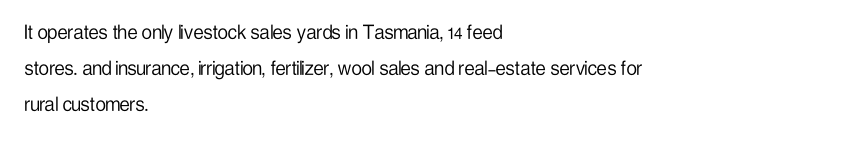
Q: Is the text bold? A: No.
Q: Is the text italic (slanted)? A: No, it is upright.
Q: Is the text underlined? A: No.
Q: How is the paragraph aligned? A: Left-aligned.
Q: Is the spacing between letters normal or unusually wide? A: Normal.
Q: Is the spacing between lines tight, normal or loose? A: Normal.
